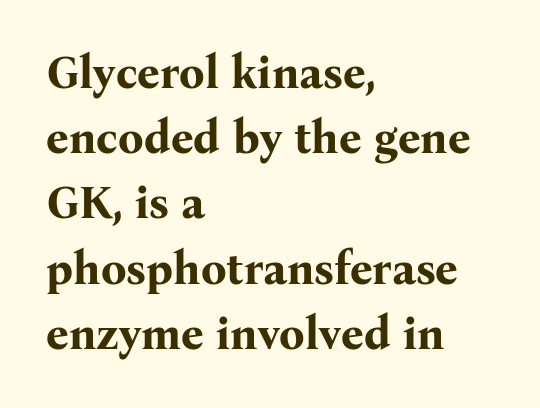
Lines of text with bare space underneath. Notice how thick the strokes are: this is what a full bold looks like. Note the varied advance widths — an 'i' is clearly narrower than an 'm'. Every row of glyphs begins at an identical x-position on the left. What kind of face is this? One with serifs.
